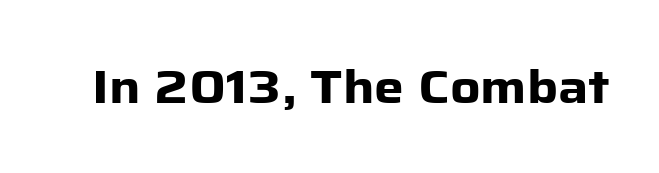
Q: Is the text bold? A: Yes.
Q: Is the text italic (slanted)? A: No, it is upright.
Q: Is the typeface a serif or a sans-serif typeface? A: Sans-serif.
Q: Is the text underlined? A: No.
Q: Is the spacing between letters normal or unusually wide? A: Normal.
Q: Width (condensed, normal, or wide)? A: Normal.
Q: Stroke contrast? A: Low.
Q: x-height? A: Medium.
Q: Monospaced? A: No.
